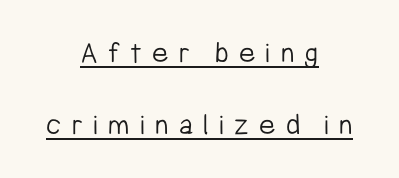
The image shows 31 px light, condensed sans-serif type, upright; set centered, loose line spacing (2.32x), unusually wide letter spacing (+0.33 em), underlined; low stroke contrast and a medium x-height.
